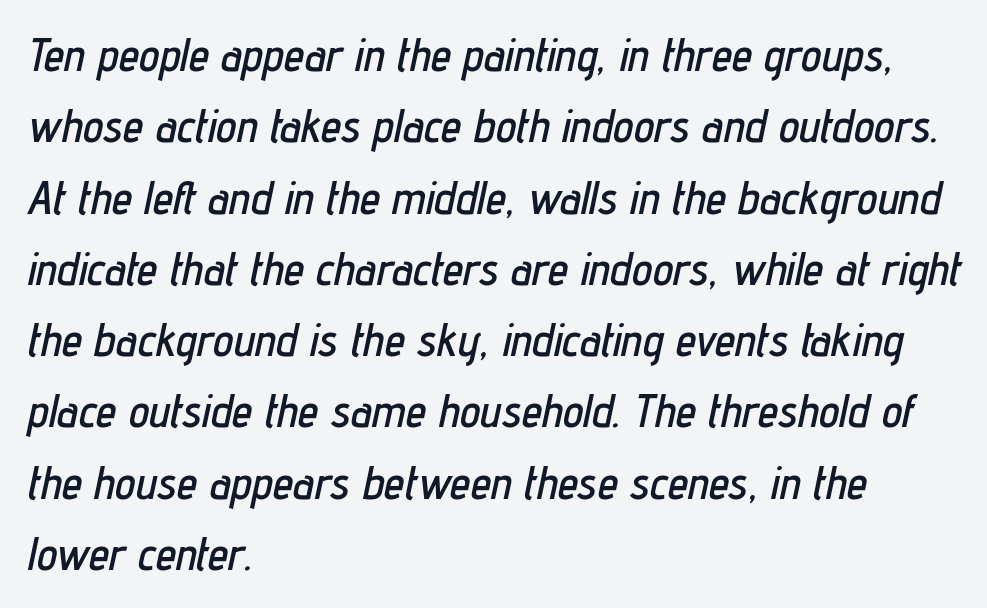
Tall strokes in this sample are angled rather than plumb. The passage shown stacks its lines at a standard gap. Descender tails drop into unmarked territory. The line texture is even and compact thanks to regular tracking. Here the designer chose a conventional face with non-uniform glyph widths.
